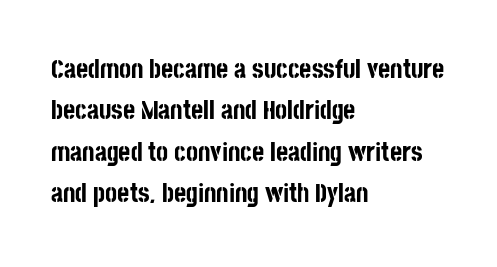
{"italic": "no", "bold": "yes", "underline": "no", "align": "left", "line_spacing": "normal", "line_spacing_ratio": 1.59, "letter_spacing": "normal", "letter_spacing_em": 0.0, "glyph_px": 26}
